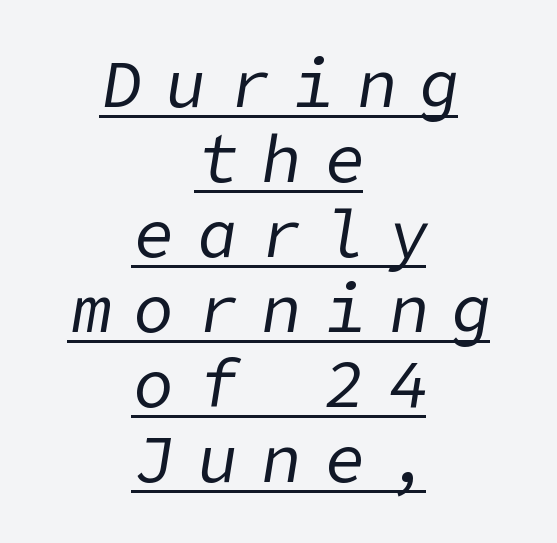
Q: Is the text bold? A: No.
Q: Is the text italic (slanted)? A: Yes, it leans right by about 9 degrees.
Q: Is the text underlined? A: Yes.
Q: How is the paragraph aligned? A: Centered.
Q: Is the spacing between letters normal or unusually wide? A: Unusually wide.
Q: Is the spacing between lines tight, normal or loose? A: Tight.
Q: Width (condensed, normal, or wide)? A: Normal.
Q: Stroke contrast? A: Low.
Q: x-height? A: Medium.
